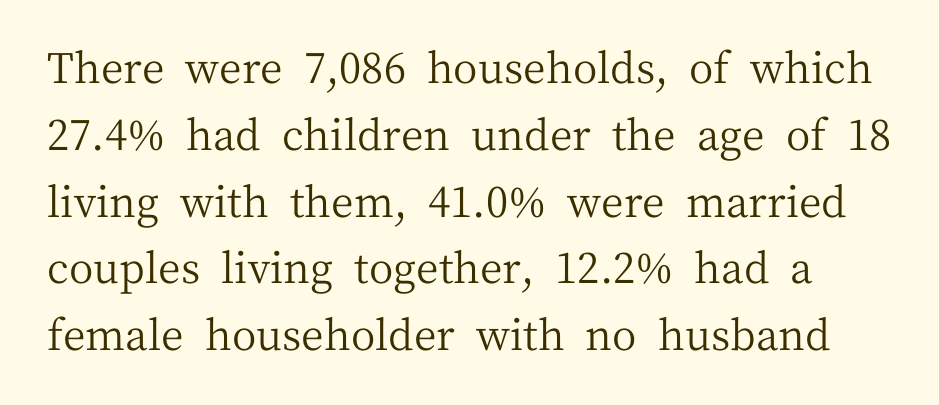
The typesetting does not lean heavy: it is not bold. Observe the serifs anchoring each vertical stroke in this sample. Clear beneath every line of the passage. Spacing verdict: proportional, widths tailored to each character. Summary of vertical rhythm: regular, with standard interline spacing.
